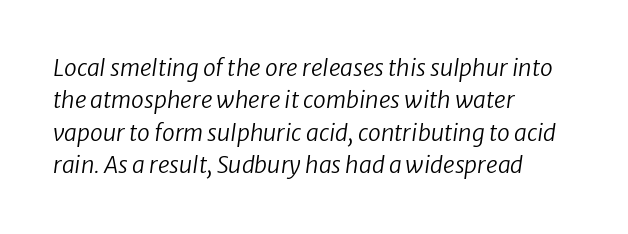
The image shows 23 px text type, italic (leaning right); set left-aligned, normal line spacing (1.41x), normal letter spacing, not underlined.
